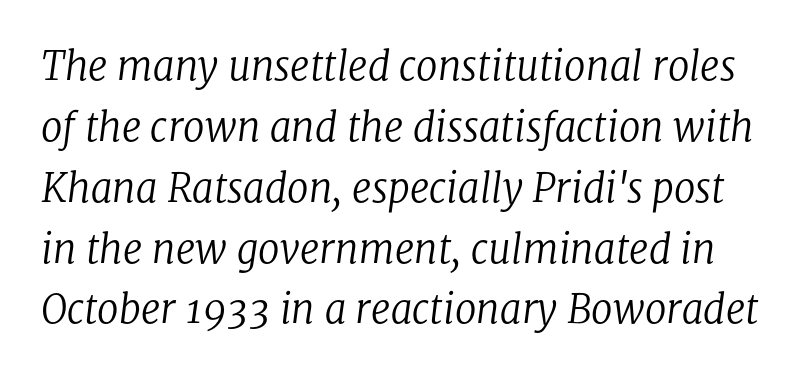
{"serif": "yes", "italic": "yes", "lean": "right", "slant_degrees": 8, "bold": "no", "weight": "regular", "width": "normal", "stroke_contrast": "low", "x_height": "medium", "monospaced": "no", "underline": "no", "line_spacing": "normal", "line_spacing_ratio": 1.56, "letter_spacing": "normal", "letter_spacing_em": 0.0, "glyph_px": 39}
